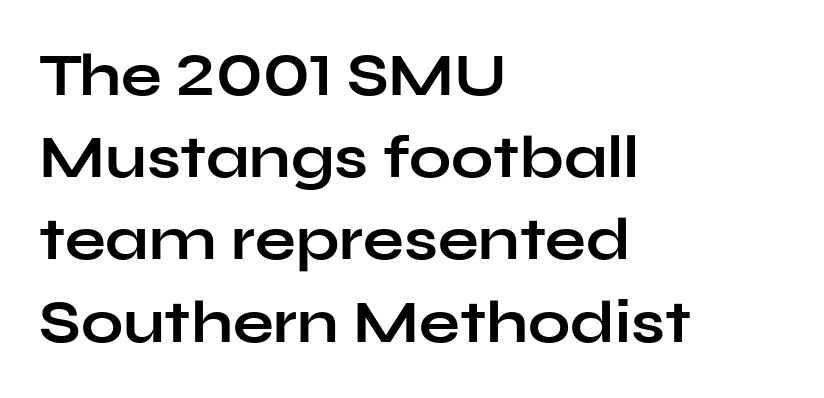
Words float on clear page, feet unadorned. The rendering keeps characters at their native spacing. Font category for this specimen: sans-serif. This sample has the flowing, uneven cadence of proportional lettering. Typeset ragged right — the left edge is the straight one. It's the straight-up-and-down kind of type.
